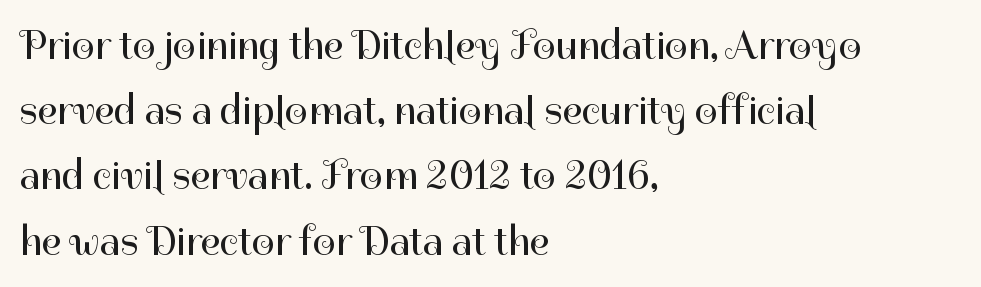
Q: Is the text bold? A: No.
Q: Is the text italic (slanted)? A: No, it is upright.
Q: Is the typeface a serif or a sans-serif typeface? A: Sans-serif.
Q: Is the text underlined? A: No.
Q: How is the paragraph aligned? A: Left-aligned.
Q: Is the spacing between letters normal or unusually wide? A: Normal.
Q: Is the spacing between lines tight, normal or loose? A: Normal.
Q: Width (condensed, normal, or wide)? A: Normal.
Q: Stroke contrast? A: High.
Q: x-height? A: Medium.
Q: Monospaced? A: No.
